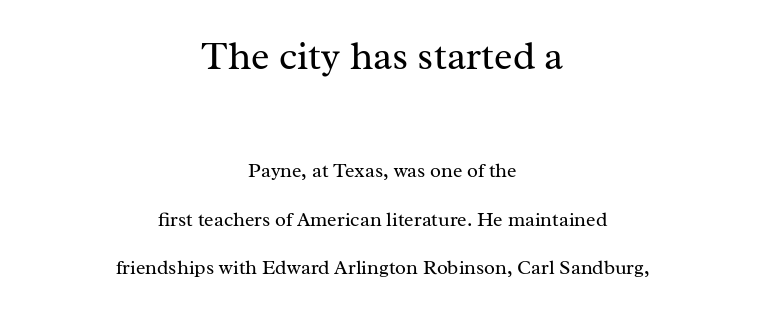
{"serif": "yes", "italic": "no", "bold": "no", "weight": "regular", "width": "normal", "stroke_contrast": "medium", "x_height": "medium", "monospaced": "no", "underline": "no", "align": "center", "line_spacing": "loose", "line_spacing_ratio": 2.43, "letter_spacing": "normal", "letter_spacing_em": 0.0, "larger_block": "first", "size_ratio": 1.95, "glyph_px": 39}
